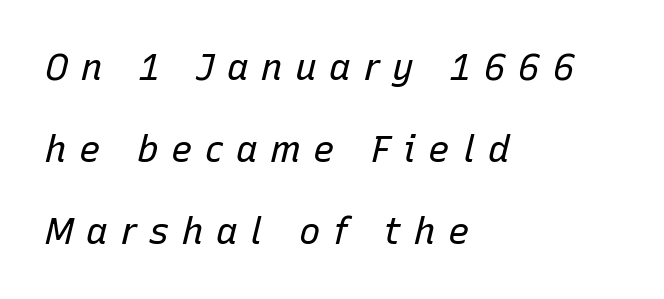
Is the type heavy? It reads as light-to-regular instead. Designer's note — italics engaged. Here the designer chose a conventional face with non-uniform glyph widths. A student would call this left alignment; a typographer would say flush left, rag right.
